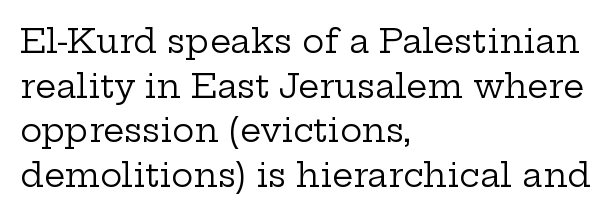
Regarding leading, the lines here are spaced in the standard way. This is serif lettering, the kind often seen in printed books. Stroke thickness stays within the range of a standard reading face or lighter. This sample has the flowing, uneven cadence of proportional lettering. The rendering anchors every line to the left-hand side. Each word holds together tightly as a unit, with standard inter-letter gaps.
